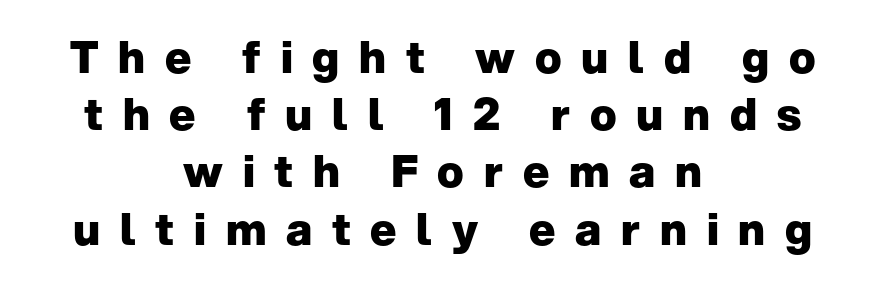
The image shows 44 px heavy sans-serif type, upright; set centered, normal line spacing (1.3x), unusually wide letter spacing (+0.45 em), not underlined; low stroke contrast and a medium x-height.
